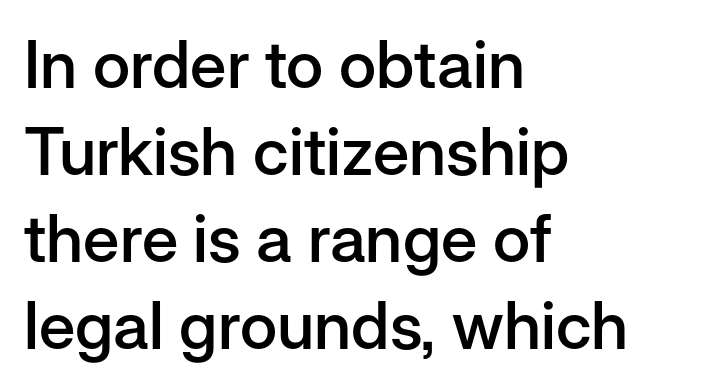
The image shows 66 px semibold sans-serif type, upright; set left-aligned, normal line spacing (1.32x), normal letter spacing, not underlined; low stroke contrast and a medium x-height.
